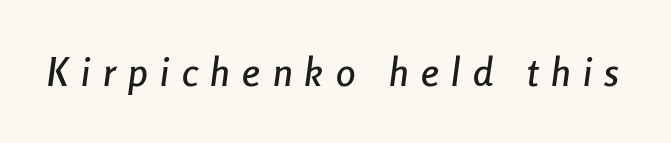
{"italic": "yes", "lean": "right", "slant_degrees": 8, "width": "condensed", "stroke_contrast": "low", "x_height": "medium", "monospaced": "no", "underline": "no", "letter_spacing": "wide", "letter_spacing_em": 0.32, "glyph_px": 39}
